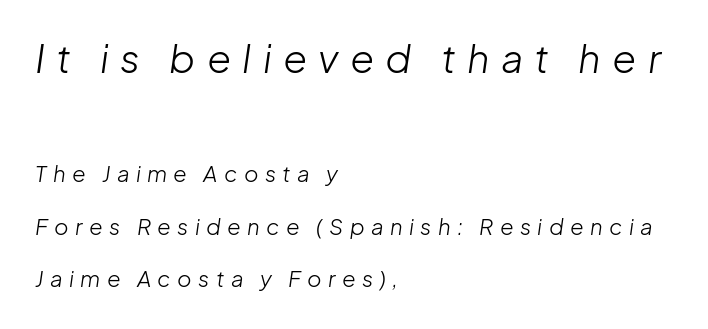
{"italic": "yes", "lean": "right", "slant_degrees": 8, "bold": "no", "weight": "light", "width": "normal", "stroke_contrast": "low", "x_height": "medium", "monospaced": "no", "underline": "no", "align": "left", "line_spacing": "loose", "line_spacing_ratio": 2.4, "letter_spacing": "wide", "letter_spacing_em": 0.29, "larger_block": "first", "size_ratio": 1.77, "glyph_px": 39}
